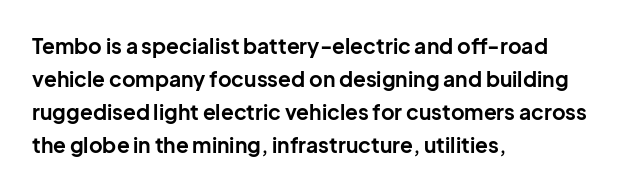
{"italic": "no", "bold": "yes", "underline": "no", "align": "left", "line_spacing": "normal", "line_spacing_ratio": 1.57, "letter_spacing": "normal", "letter_spacing_em": 0.0, "glyph_px": 21}
